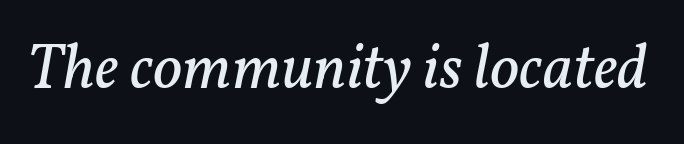
The image shows 64 px regular-weight serif type, italic (leaning right); set normal letter spacing, not underlined; low stroke contrast and a medium x-height.
